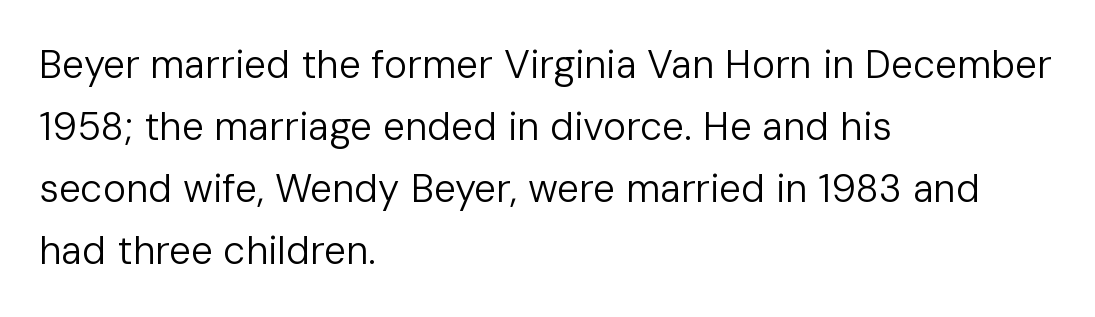
The face used here is a sans, in the tradition of grotesques and geometrics. If you measured baseline to baseline, you'd find a middling distance. Is the letter spacing exaggerated? No — it looks like the ordinary default. The font's upright variant was chosen for this text. Teacher's note: observe the even left margin — that is flush-left alignment. Weight: regular or lighter.
